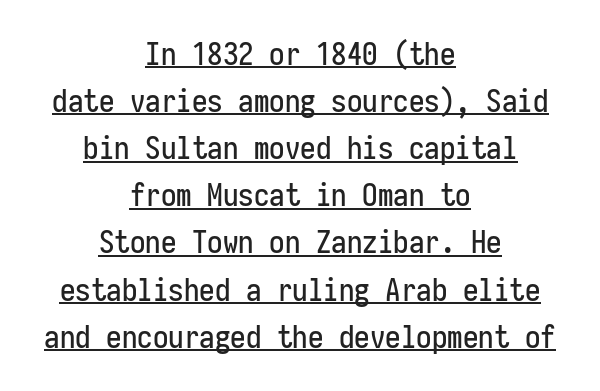
The image shows 31 px condensed sans-serif type, upright, monospaced; set centered, normal line spacing (1.52x), normal letter spacing, underlined; low stroke contrast and a medium x-height.
